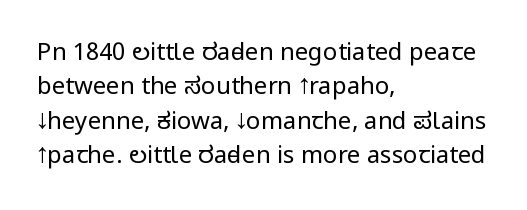
Vertical stems look standard width or narrower in stroke. Default kerning and tracking; the words read as compact shapes. These lines are set flush left with a ragged right edge. The baseline area is clear.
